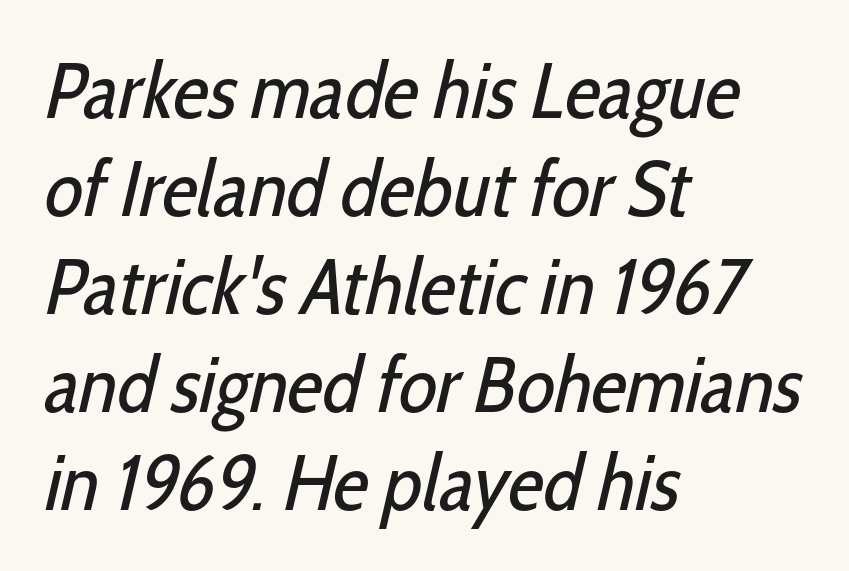
{"serif": "no", "bold": "no", "weight": "regular", "width": "condensed", "stroke_contrast": "low", "x_height": "medium", "monospaced": "no", "underline": "no", "align": "left", "line_spacing_ratio": 1.24, "letter_spacing": "normal", "letter_spacing_em": 0.0, "glyph_px": 79}
